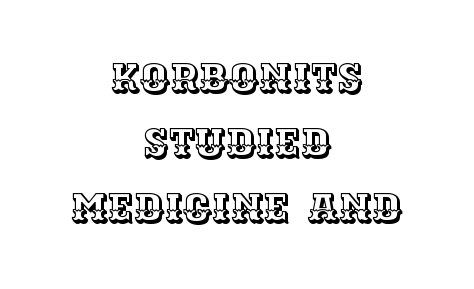
The image shows 40 px text type, upright; set centered, normal line spacing (1.63x), normal letter spacing, not underlined; a large x-height.
